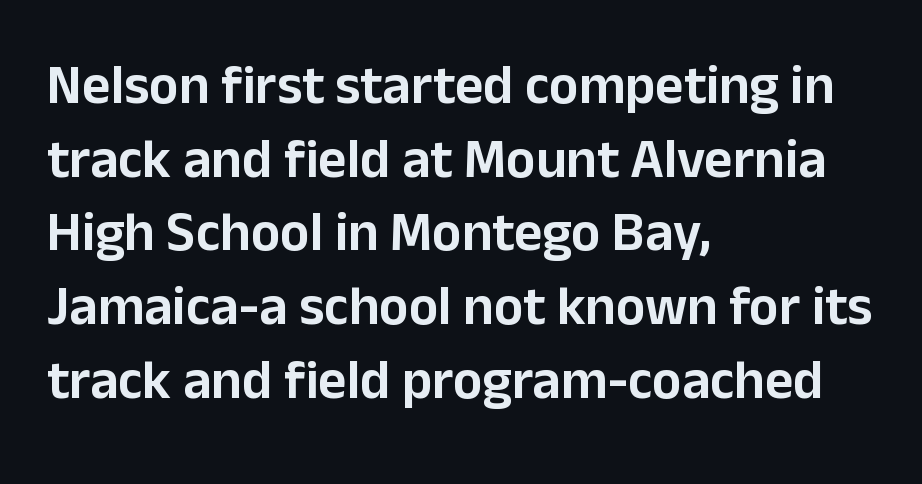
{"serif": "no", "italic": "no", "width": "normal", "stroke_contrast": "low", "x_height": "medium", "monospaced": "no", "underline": "no", "align": "left", "line_spacing": "normal", "line_spacing_ratio": 1.34, "letter_spacing": "normal", "letter_spacing_em": 0.0, "glyph_px": 55}
